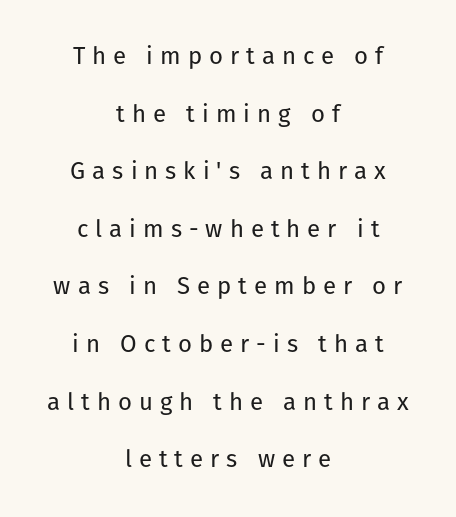
Notice the wide empty band between every row — that's loose leading. These lines have a slow, spaced-out rhythm from letter to letter. The typography opts for an upright posture over an oblique one. The characters are drawn with everyday or finer stroke widths. A clean baseline with only descenders dipping below it.
